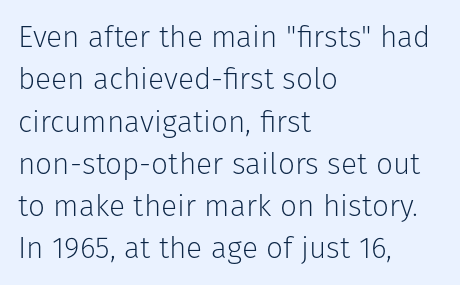
The image shows 30 px light sans-serif type, upright; set left-aligned, normal line spacing (1.41x), normal letter spacing, not underlined; low stroke contrast and a medium x-height.
